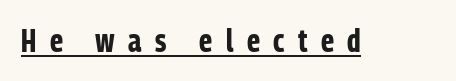
Type style note: lacks serifs. Notice how the stems are strictly vertical — no italics here. Varying glyph widths throughout — classic text-font behaviour. Spacing between characters has been opened up far beyond the box default. Like a heading marked for emphasis, these lines bear an underscore. Every letter is thick-stroked: bold, no question.
